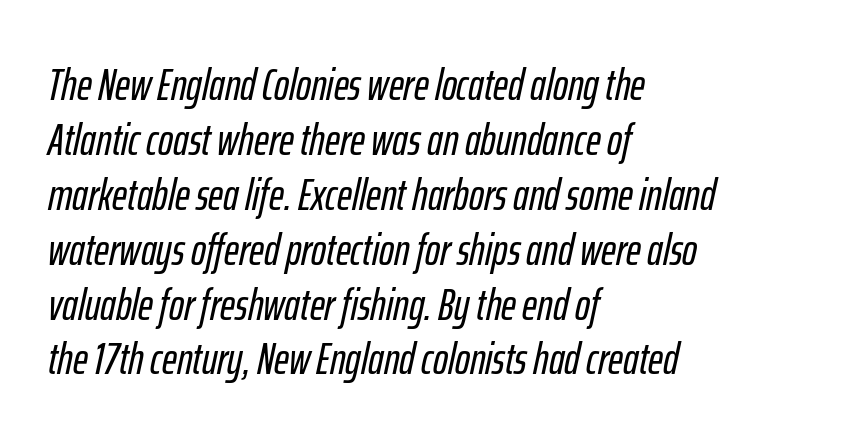
The image shows 45 px condensed type, italic (leaning right); set left-aligned, line spacing 1.22x, normal letter spacing, not underlined; low stroke contrast and a medium x-height.
